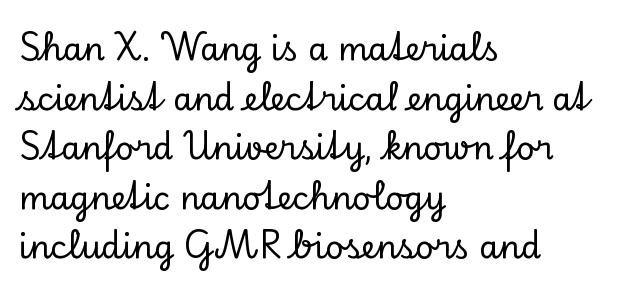
Q: Is the text italic (slanted)? A: No, it is upright.
Q: Is the text underlined? A: No.
Q: How is the paragraph aligned? A: Left-aligned.
Q: Is the spacing between letters normal or unusually wide? A: Normal.
Q: Is the spacing between lines tight, normal or loose? A: Normal.
Q: Width (condensed, normal, or wide)? A: Normal.
Q: Stroke contrast? A: Low.
Q: x-height? A: Small.
Q: Monospaced? A: No.
